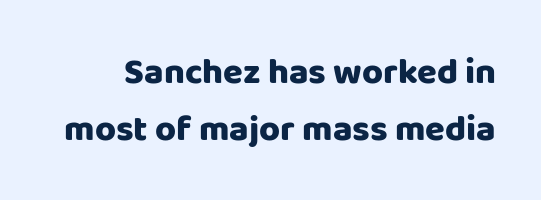
Successive baselines arrive at the customary interval. Stroke terminals: plain, sans-serif. Clear beneath every line of the passage. Style check: upright. Caption: standard tracking, unaltered. A typesetter would call this proportional, since set widths differ per character.
